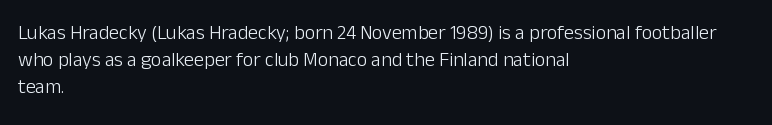
The image shows 20 px text type, upright; set left-aligned, normal line spacing (1.34x), normal letter spacing, not underlined.
